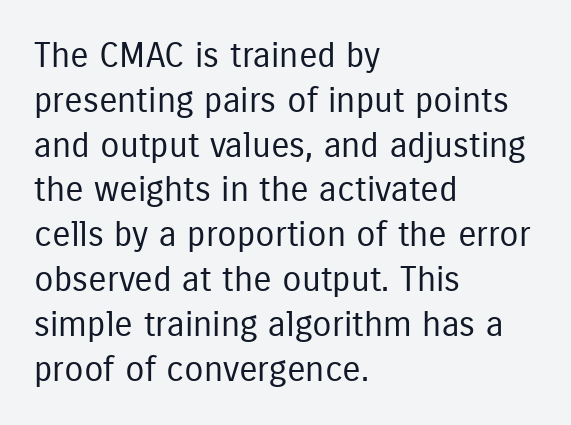
Q: Is the text bold? A: No.
Q: Is the text italic (slanted)? A: No, it is upright.
Q: Is the typeface a serif or a sans-serif typeface? A: Sans-serif.
Q: Is the text underlined? A: No.
Q: How is the paragraph aligned? A: Left-aligned.
Q: Is the spacing between letters normal or unusually wide? A: Normal.
Q: Is the spacing between lines tight, normal or loose? A: Normal.
Q: Width (condensed, normal, or wide)? A: Condensed.
Q: Stroke contrast? A: Low.
Q: x-height? A: Medium.
Q: Monospaced? A: No.
